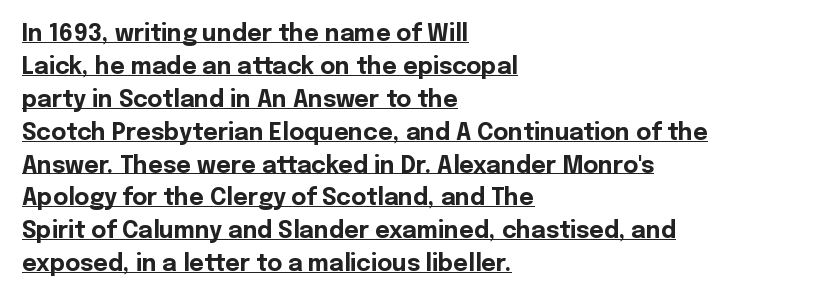
The horizontal fit of the characters is conventional and even. The lettering holds an erect, upright posture throughout. Is there an underline? Yes — a line sits under the letters. Leading matches the norm, producing a regular column.
